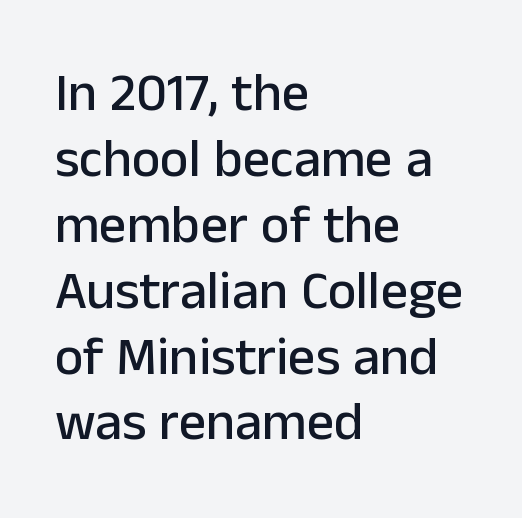
The image shows 54 px sans-serif type, upright; set left-aligned, line spacing 1.22x, normal letter spacing, not underlined; low stroke contrast and a medium x-height.
